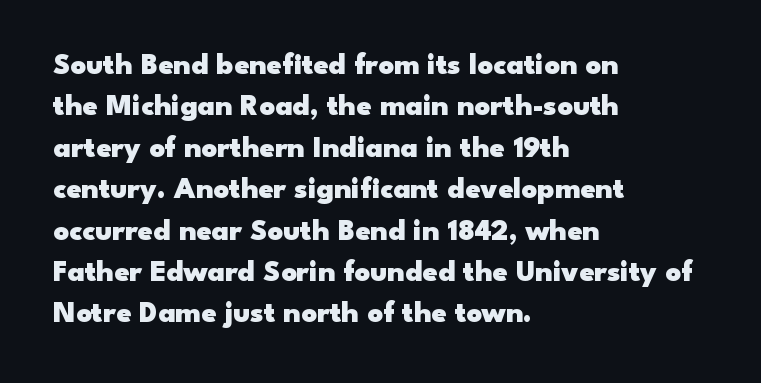
{"serif": "no", "italic": "no", "bold": "yes", "weight": "heavy", "width": "wide", "stroke_contrast": "low", "x_height": "small", "monospaced": "no", "underline": "no", "align": "left", "line_spacing": "normal", "line_spacing_ratio": 1.38, "letter_spacing": "normal", "letter_spacing_em": 0.0, "glyph_px": 30}
